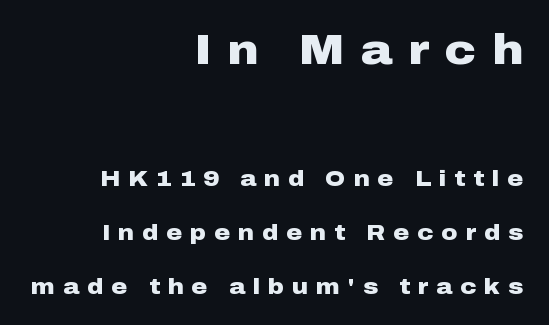
Q: Is the text bold? A: Yes.
Q: Is the text italic (slanted)? A: No, it is upright.
Q: Is the typeface a serif or a sans-serif typeface? A: Sans-serif.
Q: Is the text underlined? A: No.
Q: How is the paragraph aligned? A: Right-aligned.
Q: Is the spacing between letters normal or unusually wide? A: Unusually wide.
Q: Is the spacing between lines tight, normal or loose? A: Loose.
Q: Which block of text is set in a larger size, the first (top) or the second (bottom)? A: The first (top) one.
Q: Width (condensed, normal, or wide)? A: Wide.
Q: Stroke contrast? A: Low.
Q: x-height? A: Medium.
Q: Monospaced? A: No.
